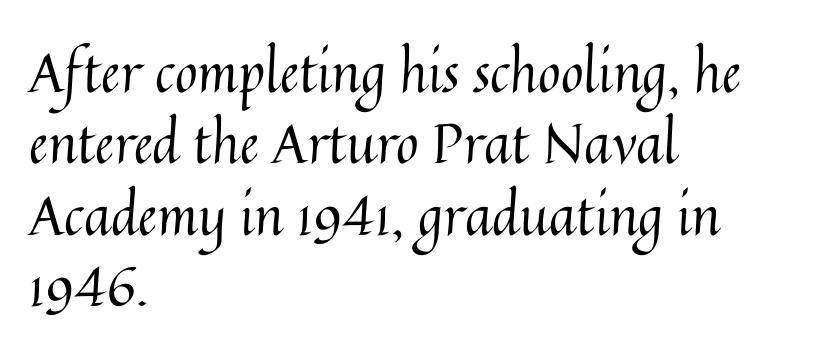
Whoever set this chose a conventional vertical rhythm. This rendering leaves character spacing at its baseline value. Just letters on the line, the space beneath them empty.
